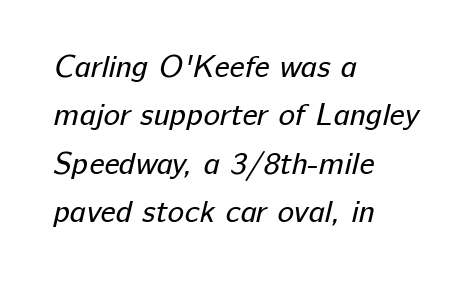
The image shows 31 px regular-weight sans-serif type; set left-aligned, normal line spacing (1.56x), normal letter spacing, not underlined; low stroke contrast and a medium x-height.
